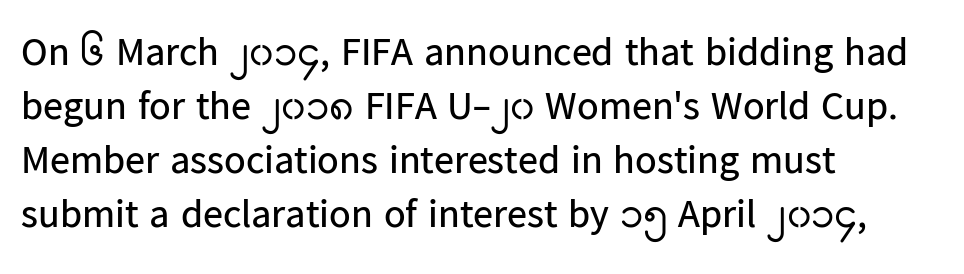
{"serif": "no", "italic": "no", "bold": "no", "weight": "regular", "width": "normal", "stroke_contrast": "low", "x_height": "medium", "monospaced": "no", "underline": "no", "align": "left", "line_spacing": "normal", "line_spacing_ratio": 1.35, "letter_spacing": "normal", "letter_spacing_em": 0.0, "glyph_px": 40}
